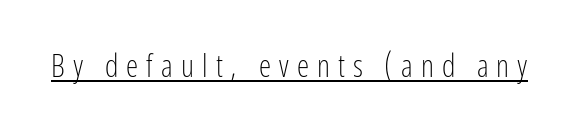
Q: Is the text bold? A: No.
Q: Is the text italic (slanted)? A: No, it is upright.
Q: Is the typeface a serif or a sans-serif typeface? A: Sans-serif.
Q: Is the text underlined? A: Yes.
Q: Is the spacing between letters normal or unusually wide? A: Unusually wide.
Q: Width (condensed, normal, or wide)? A: Condensed.
Q: Stroke contrast? A: Low.
Q: x-height? A: Medium.
Q: Monospaced? A: No.
